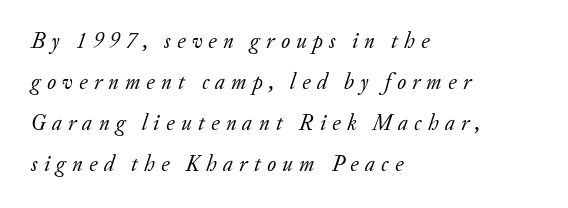
{"italic": "yes", "lean": "right", "slant_degrees": 20, "bold": "no", "underline": "no", "align": "left", "line_spacing_ratio": 1.86, "letter_spacing": "wide", "letter_spacing_em": 0.28, "glyph_px": 22}
